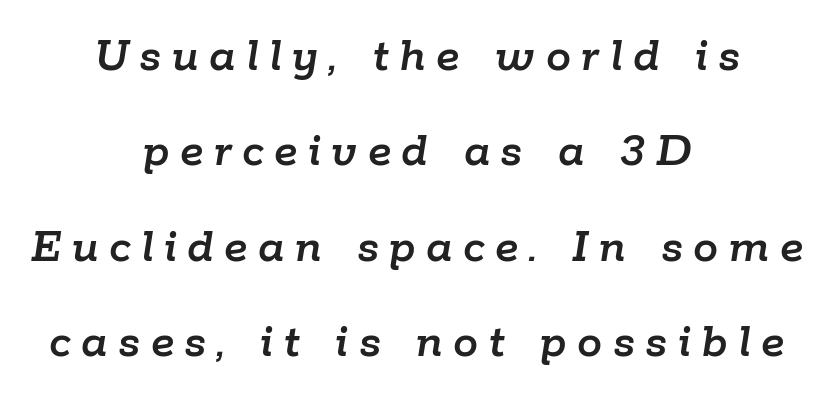
Q: Is the text italic (slanted)? A: Yes, it leans right by about 9 degrees.
Q: Is the text underlined? A: No.
Q: How is the paragraph aligned? A: Centered.
Q: Is the spacing between letters normal or unusually wide? A: Unusually wide.
Q: Is the spacing between lines tight, normal or loose? A: Loose.
Q: Width (condensed, normal, or wide)? A: Normal.
Q: Stroke contrast? A: Low.
Q: x-height? A: Medium.
Q: Monospaced? A: No.
